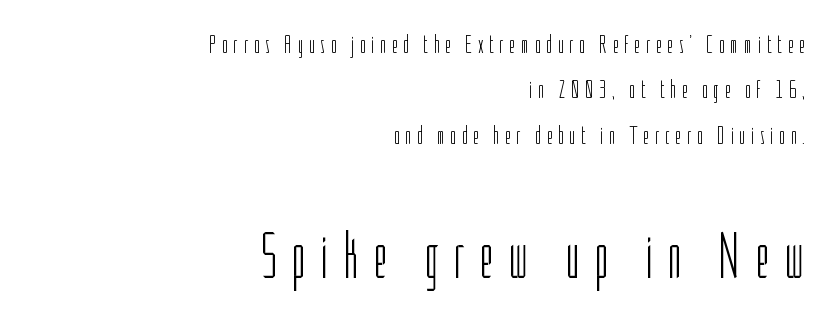
{"serif": "no", "italic": "no", "bold": "no", "weight": "light", "width": "condensed", "stroke_contrast": "low", "x_height": "medium", "monospaced": "no", "underline": "no", "align": "right", "line_spacing_ratio": 1.75, "letter_spacing": "wide", "letter_spacing_em": 0.21, "larger_block": "second", "size_ratio": 2.54, "glyph_px": 66}
